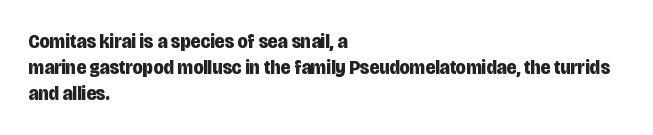
The image shows 21 px bold type, upright; set left-aligned, normal line spacing (1.25x), normal letter spacing, not underlined.
